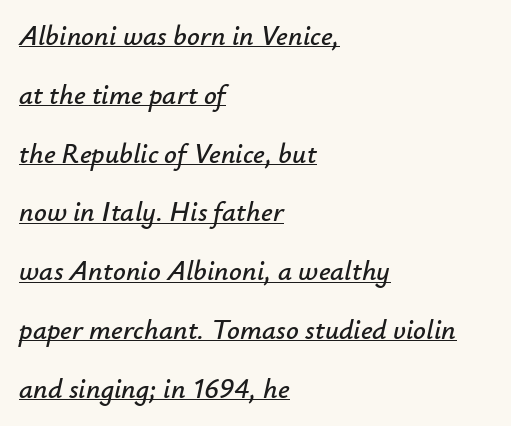
Underlining? Definitely there. Short note: letters normally spaced. Each new line begins a long way beneath the previous one. Do the characters align in a grid? No, the font is proportional.
